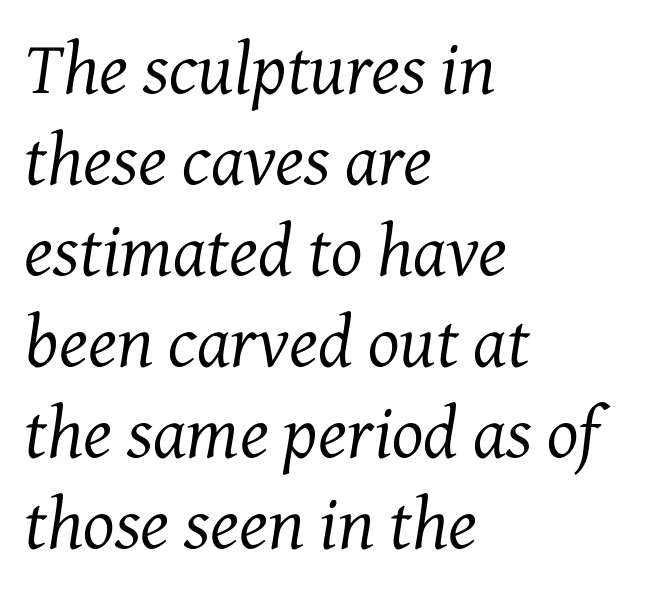
Q: Is the text bold? A: No.
Q: Is the text italic (slanted)? A: Yes, it leans right by about 7 degrees.
Q: Is the typeface a serif or a sans-serif typeface? A: Serif.
Q: Is the text underlined? A: No.
Q: How is the paragraph aligned? A: Left-aligned.
Q: Is the spacing between letters normal or unusually wide? A: Normal.
Q: Width (condensed, normal, or wide)? A: Normal.
Q: Stroke contrast? A: Medium.
Q: x-height? A: Medium.
Q: Monospaced? A: No.
